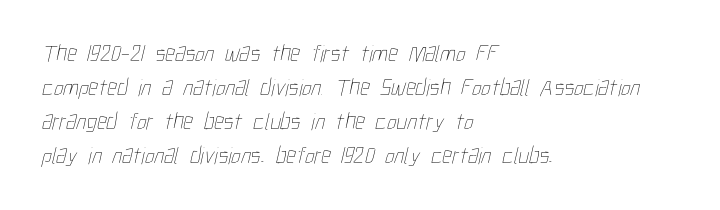
This rendering uses left alignment, leaving the right contour irregular. The space beneath each line is pristine and unruled. The passage shown stacks its lines at a standard gap. Inter-character spacing is left at the font's built-in metrics. Weight class: somewhere from thin through regular.
